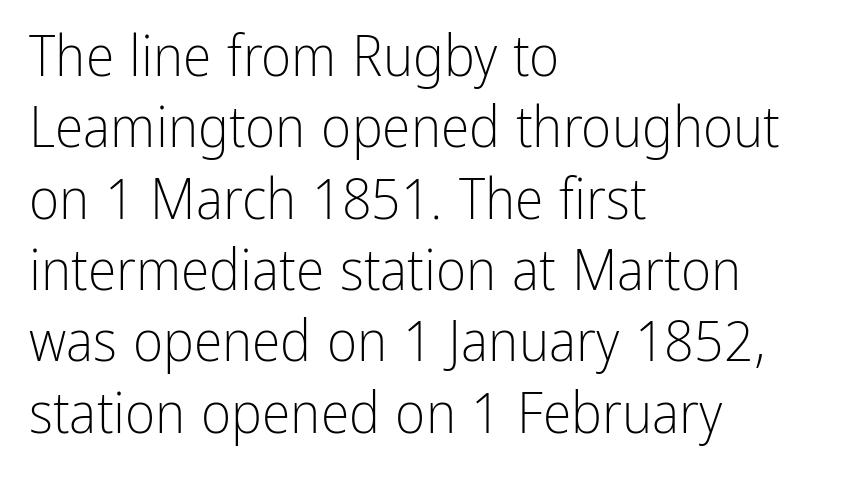
The image shows 58 px light, condensed sans-serif type, upright; set left-aligned, line spacing 1.23x, normal letter spacing, not underlined; low stroke contrast and a medium x-height.
